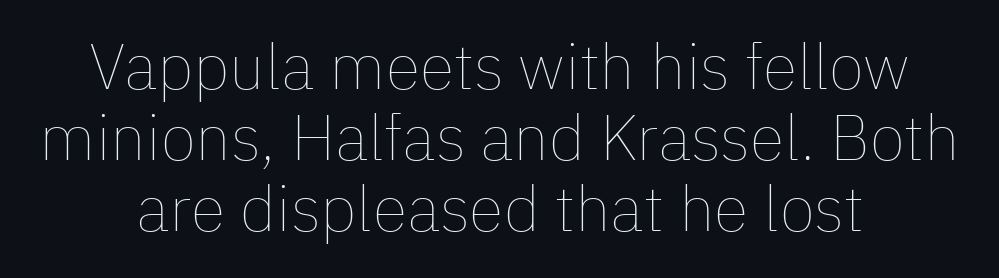
Q: Is the text bold? A: No.
Q: Is the text italic (slanted)? A: No, it is upright.
Q: Is the text underlined? A: No.
Q: How is the paragraph aligned? A: Centered.
Q: Is the spacing between letters normal or unusually wide? A: Normal.
Q: Is the spacing between lines tight, normal or loose? A: Tight.
Q: Width (condensed, normal, or wide)? A: Normal.
Q: Stroke contrast? A: Low.
Q: x-height? A: Medium.
Q: Monospaced? A: No.
